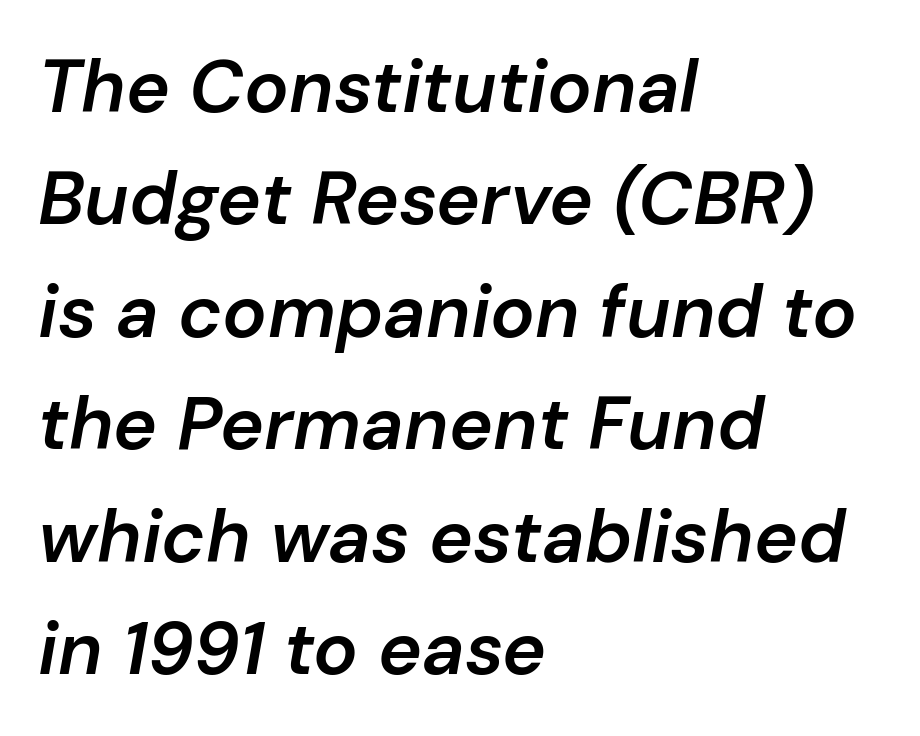
The letters are semibold — heavier than regular but short of a full bold. Does extra space separate the letters? No, they use regular spacing. Baseline-to-baseline distance is the conventional proportion of letter height. Check under the words: just untouched page. Think of a printed novel: that variable character pitch is what you see here. There's an unmistakable incline to the writing here.
